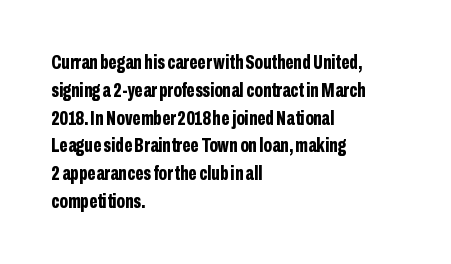
Q: Is the text bold? A: Yes.
Q: Is the text italic (slanted)? A: No, it is upright.
Q: Is the text underlined? A: No.
Q: How is the paragraph aligned? A: Left-aligned.
Q: Is the spacing between letters normal or unusually wide? A: Normal.
Q: Is the spacing between lines tight, normal or loose? A: Normal.
